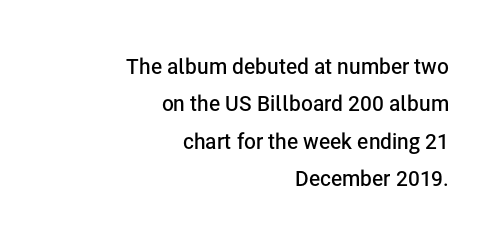
The image shows 21 px text type, upright; set right-aligned, line spacing 1.78x, normal letter spacing, not underlined.
